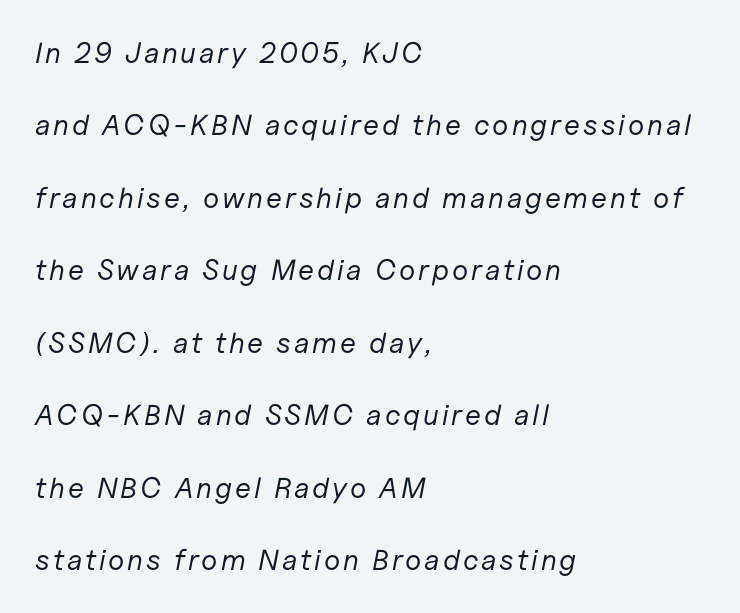
Q: Is the text bold? A: No.
Q: Is the text italic (slanted)? A: Yes, it leans right by about 11 degrees.
Q: Is the text underlined? A: No.
Q: How is the paragraph aligned? A: Left-aligned.
Q: Is the spacing between lines tight, normal or loose? A: Loose.
Q: Width (condensed, normal, or wide)? A: Normal.
Q: Stroke contrast? A: Low.
Q: x-height? A: Medium.
Q: Monospaced? A: No.
